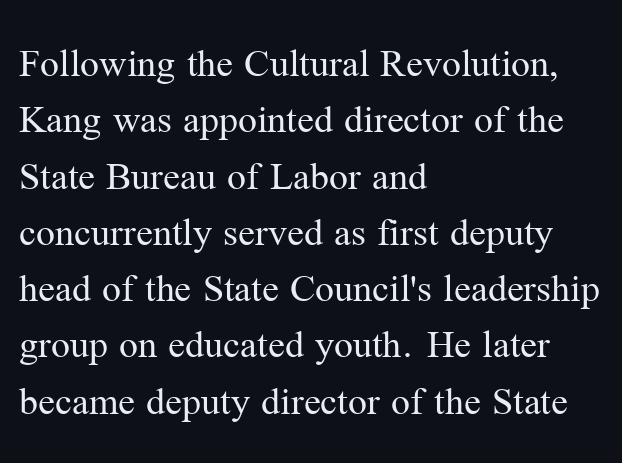
The image shows 42 px regular-weight serif type, upright; set left-aligned, normal line spacing (1.34x), normal letter spacing, not underlined; medium stroke contrast and a medium x-height.
